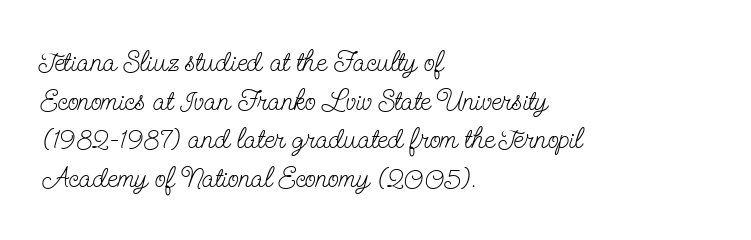
{"serif": "yes", "bold": "no", "weight": "light", "width": "condensed", "stroke_contrast": "low", "x_height": "small", "monospaced": "no", "underline": "no", "align": "left", "line_spacing": "normal", "line_spacing_ratio": 1.33, "letter_spacing": "normal", "letter_spacing_em": 0.0, "glyph_px": 29}
